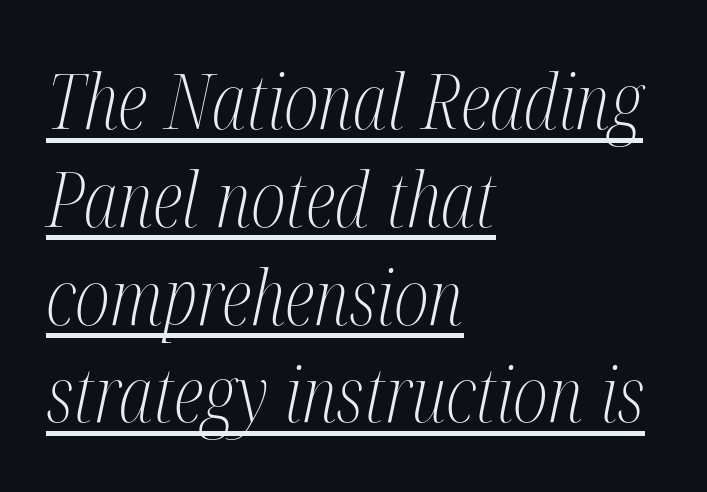
The passage shown is typed in a proportional face where columns would drift. Decoration check: the copy is underlined. No extra tracking has been applied to these lines. Whoever set this chose a conventional vertical rhythm. Weight: in the light-to-regular range.
